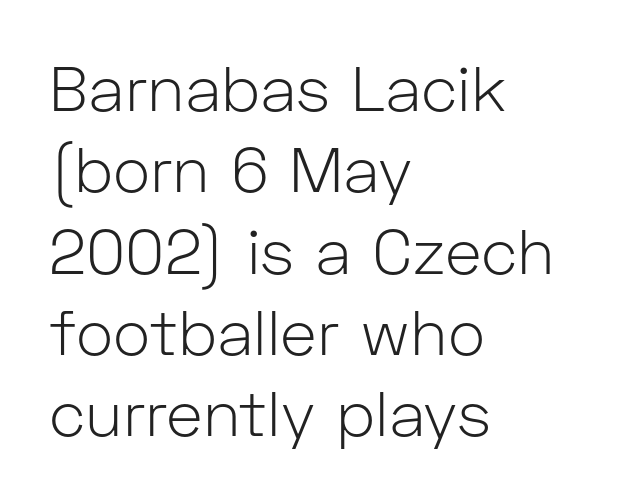
Q: Is the text bold? A: No.
Q: Is the text italic (slanted)? A: No, it is upright.
Q: Is the typeface a serif or a sans-serif typeface? A: Sans-serif.
Q: Is the text underlined? A: No.
Q: How is the paragraph aligned? A: Left-aligned.
Q: Is the spacing between letters normal or unusually wide? A: Normal.
Q: Is the spacing between lines tight, normal or loose? A: Normal.
Q: Width (condensed, normal, or wide)? A: Normal.
Q: Stroke contrast? A: Low.
Q: x-height? A: Medium.
Q: Monospaced? A: No.
